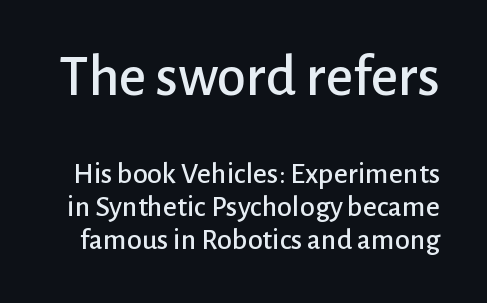
{"serif": "no", "italic": "no", "width": "normal", "stroke_contrast": "low", "x_height": "medium", "monospaced": "no", "underline": "no", "line_spacing": "tight", "line_spacing_ratio": 1.1, "letter_spacing": "normal", "letter_spacing_em": 0.0, "larger_block": "first", "size_ratio": 1.97, "glyph_px": 59}
